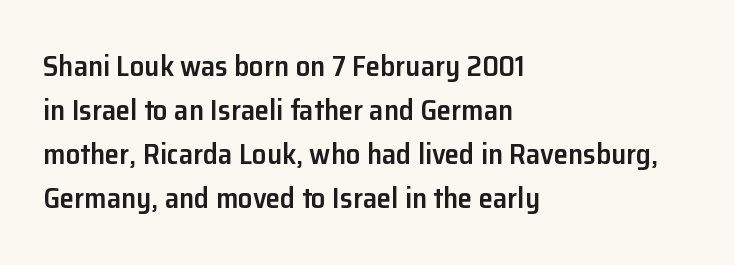
{"serif": "no", "italic": "no", "bold": "semi", "weight": "semibold", "width": "normal", "stroke_contrast": "low", "x_height": "medium", "monospaced": "no", "underline": "no", "align": "left", "line_spacing": "normal", "line_spacing_ratio": 1.52, "letter_spacing": "normal", "letter_spacing_em": 0.0, "glyph_px": 29}
